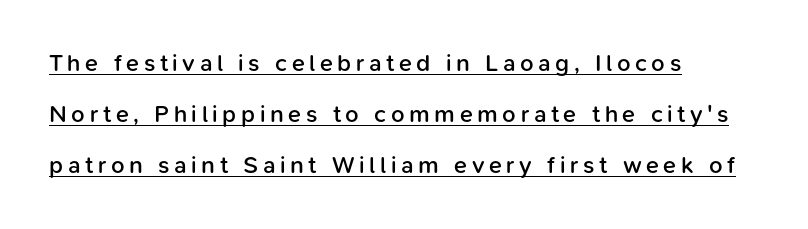
The image shows 24 px text type, upright; set left-aligned, loose line spacing (2.12x), underlined.
